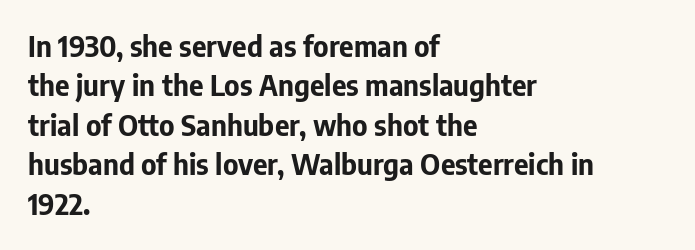
Q: Is the text bold? A: Yes.
Q: Is the text italic (slanted)? A: No, it is upright.
Q: Is the typeface a serif or a sans-serif typeface? A: Sans-serif.
Q: Is the text underlined? A: No.
Q: How is the paragraph aligned? A: Left-aligned.
Q: Is the spacing between letters normal or unusually wide? A: Normal.
Q: Is the spacing between lines tight, normal or loose? A: Normal.
Q: Width (condensed, normal, or wide)? A: Normal.
Q: Stroke contrast? A: Low.
Q: x-height? A: Medium.
Q: Monospaced? A: No.
